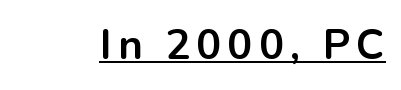
The rendering uses natural spacing where letterforms have individual widths. Strong, thick strokes mark this as bold type. The typeface chosen for these lines omits serifs. In terms of posture, this sample is upright.
